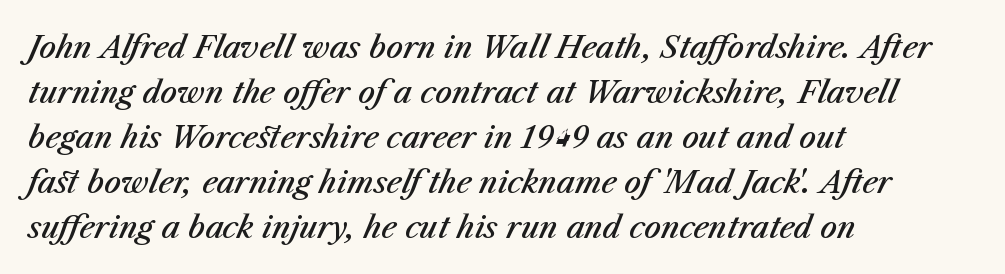
I'd describe the lettering as semibold — firm but not a full bold. Spacing verdict: proportional, widths tailored to each character. Leading: standard. Letters rest on an invisible, unmarked baseline.
